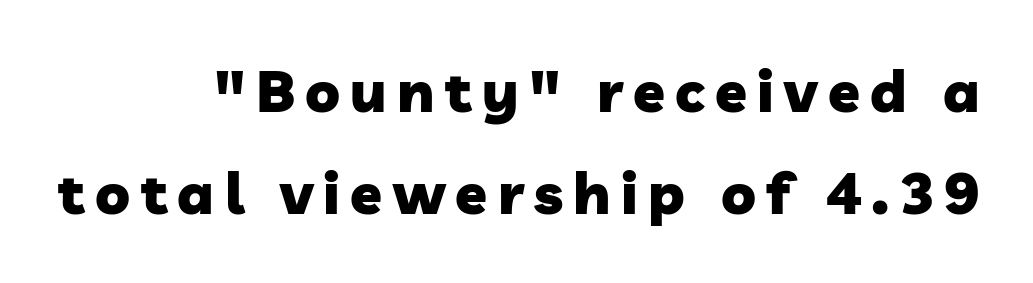
Q: Is the text bold? A: Yes.
Q: Is the typeface a serif or a sans-serif typeface? A: Sans-serif.
Q: Is the text underlined? A: No.
Q: How is the paragraph aligned? A: Right-aligned.
Q: Width (condensed, normal, or wide)? A: Normal.
Q: Stroke contrast? A: Low.
Q: x-height? A: Medium.
Q: Monospaced? A: No.
